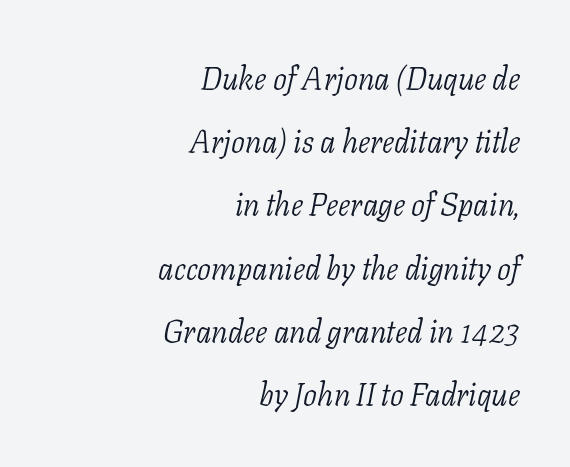
Q: Is the text bold? A: No.
Q: Is the text italic (slanted)? A: Yes, it leans right by about 11 degrees.
Q: Is the typeface a serif or a sans-serif typeface? A: Serif.
Q: Is the text underlined? A: No.
Q: How is the paragraph aligned? A: Right-aligned.
Q: Is the spacing between letters normal or unusually wide? A: Normal.
Q: Is the spacing between lines tight, normal or loose? A: Loose.
Q: Width (condensed, normal, or wide)? A: Normal.
Q: Stroke contrast? A: Low.
Q: x-height? A: Medium.
Q: Monospaced? A: No.
